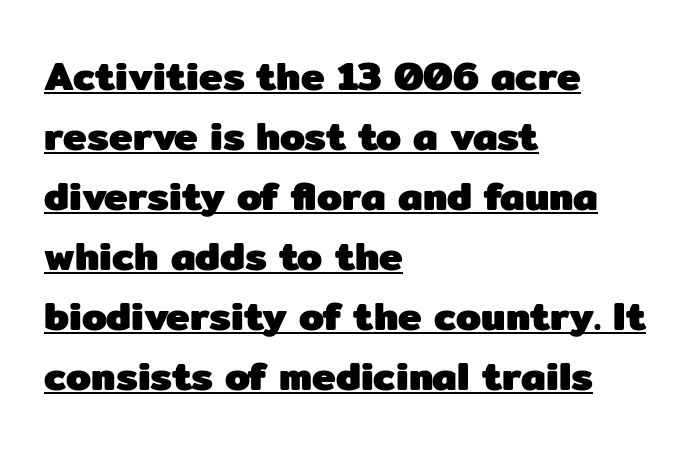
{"serif": "no", "italic": "no", "bold": "yes", "weight": "heavy", "width": "normal", "stroke_contrast": "low", "x_height": "medium", "monospaced": "no", "underline": "yes", "align": "left", "line_spacing": "normal", "line_spacing_ratio": 1.5, "letter_spacing": "normal", "letter_spacing_em": 0.0, "glyph_px": 40}
